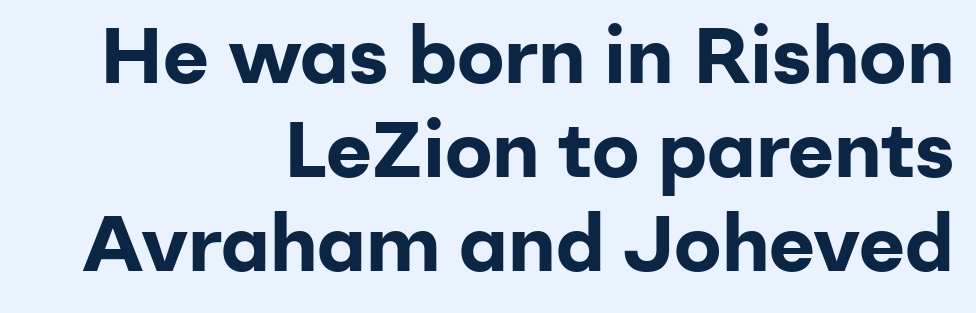
The image shows 79 px bold sans-serif type, upright; set right-aligned, line spacing 1.19x, normal letter spacing, not underlined; low stroke contrast and a medium x-height.
